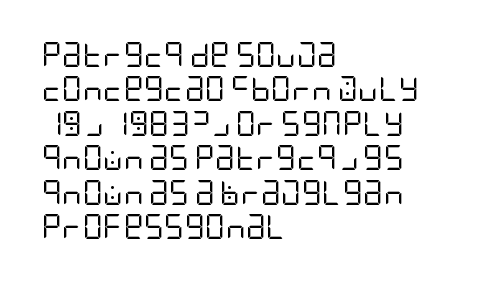
{"italic": "no", "bold": "no", "underline": "no", "align": "left", "line_spacing": "normal", "line_spacing_ratio": 1.38, "letter_spacing": "normal", "letter_spacing_em": 0.0, "glyph_px": 25}
